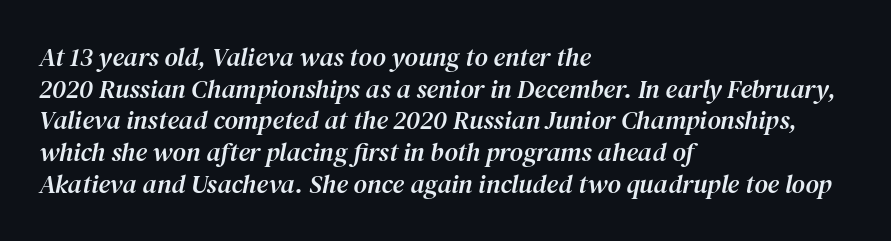
Horizontally, the lines are justified to the leading edge only. Notice how the stems are inclined rather than vertical — that's the hallmark of italics. The passage shown has conventional tracking throughout. Quick note: underline off.
